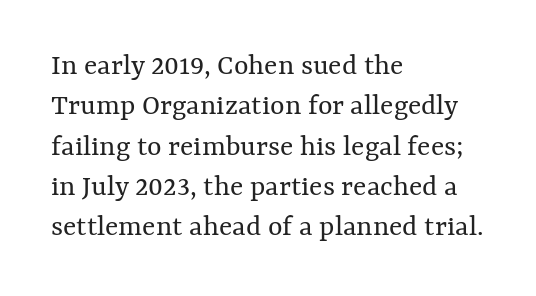
{"italic": "no", "bold": "no", "weight": "regular", "width": "normal", "stroke_contrast": "medium", "x_height": "medium", "monospaced": "no", "underline": "no", "align": "left", "line_spacing": "normal", "line_spacing_ratio": 1.3, "letter_spacing": "normal", "letter_spacing_em": 0.0, "glyph_px": 31}
